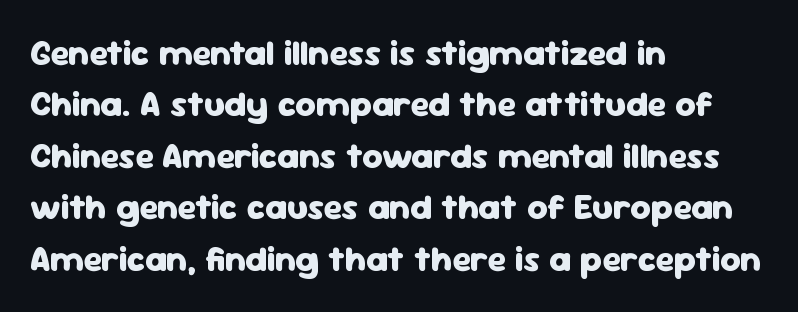
Q: Is the text bold? A: Yes.
Q: Is the text italic (slanted)? A: No, it is upright.
Q: Is the typeface a serif or a sans-serif typeface? A: Sans-serif.
Q: Is the text underlined? A: No.
Q: How is the paragraph aligned? A: Left-aligned.
Q: Is the spacing between letters normal or unusually wide? A: Normal.
Q: Is the spacing between lines tight, normal or loose? A: Normal.
Q: Width (condensed, normal, or wide)? A: Normal.
Q: Stroke contrast? A: Low.
Q: x-height? A: Medium.
Q: Monospaced? A: No.
